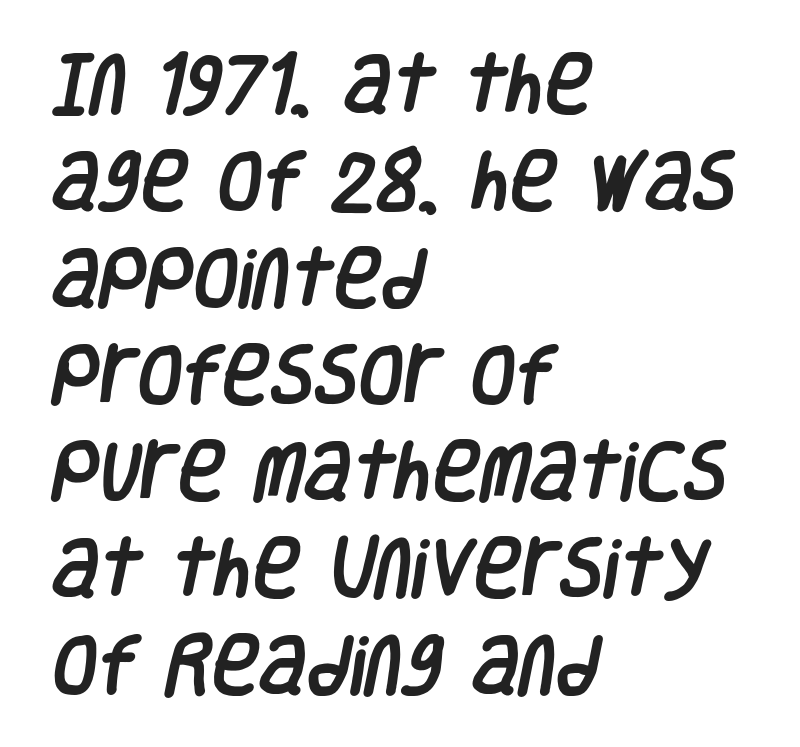
The image shows 65 px condensed sans-serif type; set left-aligned, normal line spacing (1.49x), normal letter spacing, not underlined; low stroke contrast and a large x-height.
